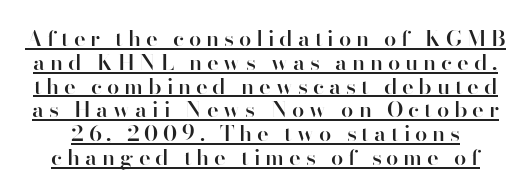
The image shows 22 px text type, upright; set tight line spacing (1.08x), unusually wide letter spacing (+0.22 em), underlined.
